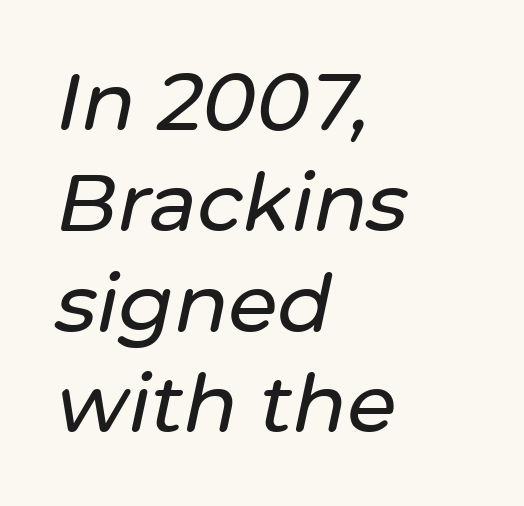
The image shows 80 px text type, italic (leaning right); set left-aligned, normal line spacing (1.26x), normal letter spacing, not underlined; low stroke contrast and a medium x-height.
